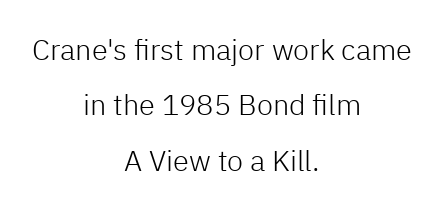
These lines stack symmetrically, like a column narrowing and widening about its center. Notice the wide empty band between every row — that's loose leading. Standard letterfit; no display-style spreading of the glyphs. The rendering uses natural spacing where letterforms have individual widths.
